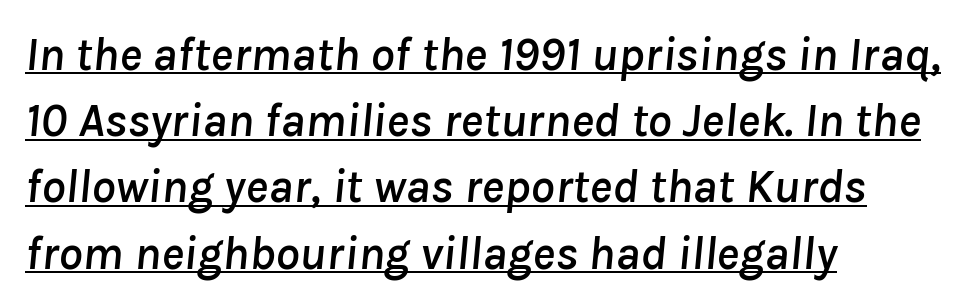
{"italic": "yes", "lean": "right", "slant_degrees": 8, "width": "normal", "stroke_contrast": "low", "x_height": "medium", "monospaced": "no", "underline": "yes", "align": "left", "line_spacing": "normal", "line_spacing_ratio": 1.38, "letter_spacing": "normal", "letter_spacing_em": 0.0, "glyph_px": 48}
